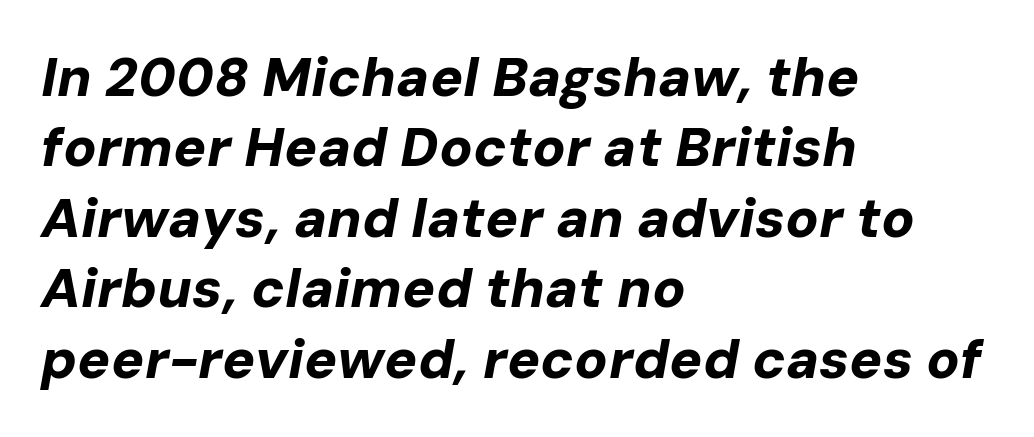
Q: Is the text bold? A: Yes.
Q: Is the text italic (slanted)? A: Yes, it leans right by about 10 degrees.
Q: Is the text underlined? A: No.
Q: How is the paragraph aligned? A: Left-aligned.
Q: Is the spacing between letters normal or unusually wide? A: Normal.
Q: Is the spacing between lines tight, normal or loose? A: Normal.
Q: Width (condensed, normal, or wide)? A: Normal.
Q: Stroke contrast? A: Low.
Q: x-height? A: Medium.
Q: Monospaced? A: No.
